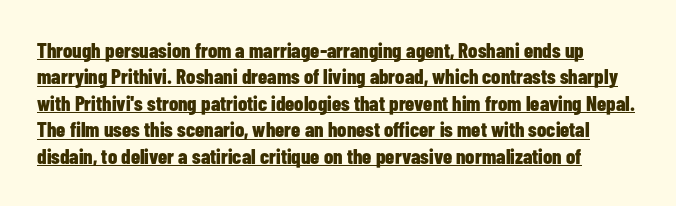
The image shows 21 px bold type, upright; set normal line spacing (1.26x), normal letter spacing, underlined.
